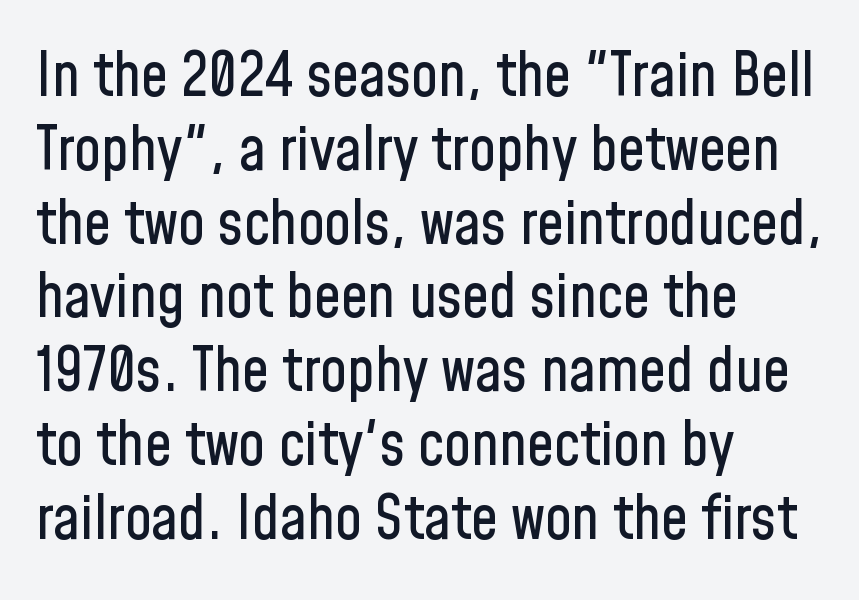
Compared with typical body copy, the letter spacing here is the same. The characters display no serif detailing; their extremities are plain. The type sits square on the baseline with zero lean. Short and long lines alike share a common starting point at left.
